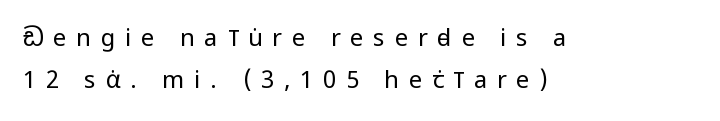
A bare baseline throughout the passage. Words appear elongated and porous because spacing is wide. Casual observation: everything's shoved over to the left. Stroke thickness stays within the range of a standard reading face or lighter.
